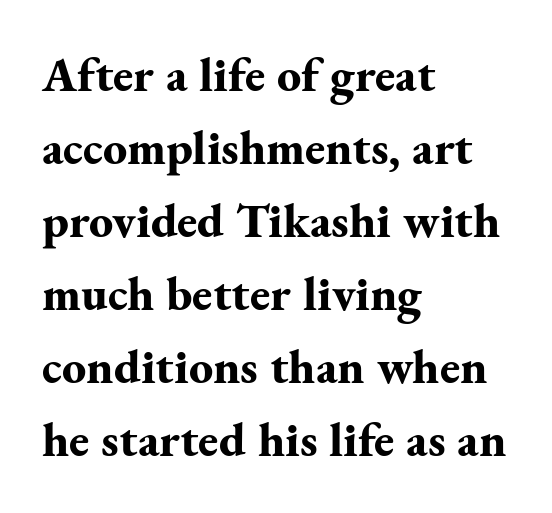
Q: Is the text bold? A: Yes.
Q: Is the text italic (slanted)? A: No, it is upright.
Q: Is the typeface a serif or a sans-serif typeface? A: Serif.
Q: Is the text underlined? A: No.
Q: How is the paragraph aligned? A: Left-aligned.
Q: Is the spacing between letters normal or unusually wide? A: Normal.
Q: Is the spacing between lines tight, normal or loose? A: Normal.
Q: Width (condensed, normal, or wide)? A: Normal.
Q: Stroke contrast? A: Medium.
Q: x-height? A: Small.
Q: Monospaced? A: No.
